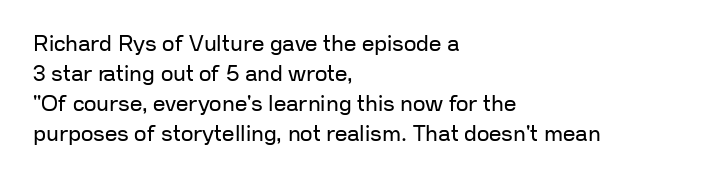
Reading down the column, the eye jumps a familiar distance to each next line. Left-aligned paragraph, ragged on the right. Check under the words: just untouched page. Nope, not italic — everything's standing straight.
